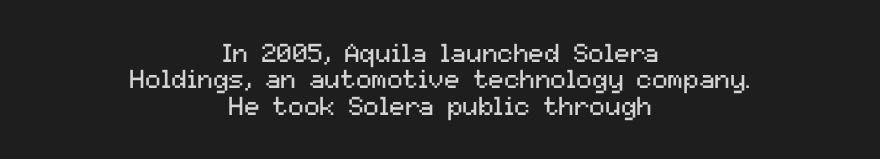
{"italic": "no", "bold": "no", "underline": "no", "align": "center", "line_spacing": "tight", "line_spacing_ratio": 1.01, "letter_spacing": "normal", "letter_spacing_em": 0.0, "glyph_px": 26}
